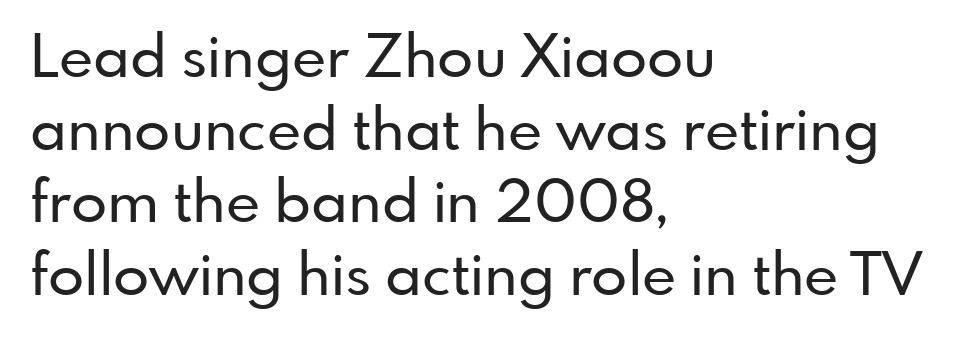
Characters follow at the spacing the type designer built in. The ragged edge is on the right, which tells us the setting is flush left. Tall strokes in this sample are plumb rather than angled. The font family rendered here belongs to the sans-serif group.
